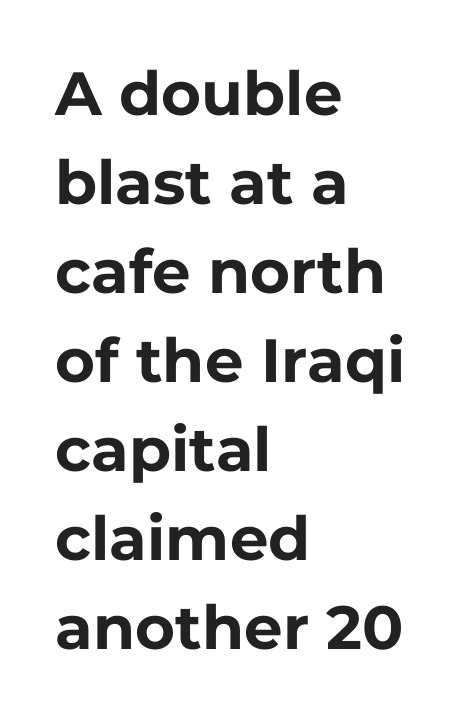
The typesetter chose a ragged-right arrangement here. Quick note: interline space is typical. Proportional: the letters do not fall into vertical columns. Underlining? Definitely not there.
